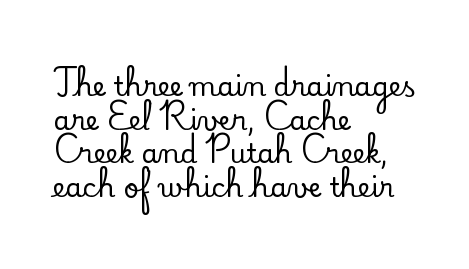
{"italic": "no", "underline": "no", "align": "left", "line_spacing": "normal", "line_spacing_ratio": 1.25, "letter_spacing": "normal", "letter_spacing_em": 0.0, "glyph_px": 27}
